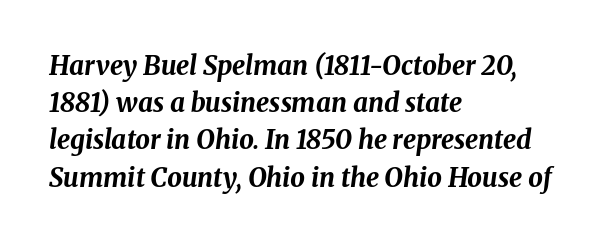
Typesetter's note: full bold, strokes at maximum text heaviness. Leftover space on each line is placed entirely after the last word. The gaps between neighbouring characters are ordinary and unremarkable. Summary of vertical rhythm: regular, with standard interline spacing. The rendering applies a slant to the glyphs.
